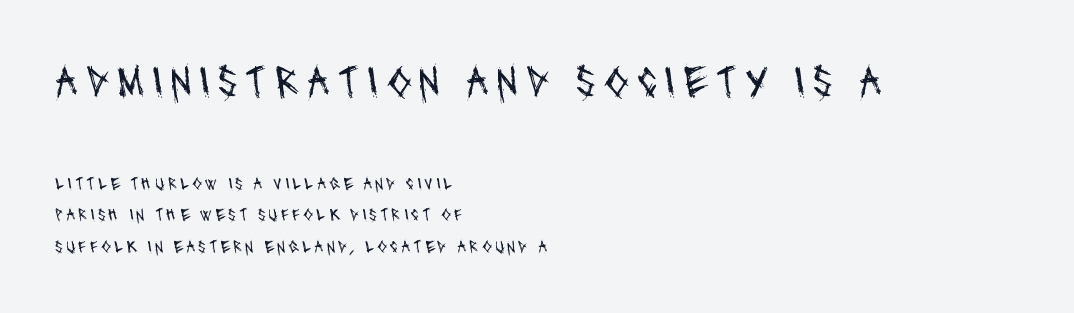
Is the lower block the larger one? No — the upper block carries the bigger type. The face used here is proportionally spaced, like ordinary book or web type. This reads as an unemphasized weight, regular at the heaviest. The string is rendered with underlining switched off.
